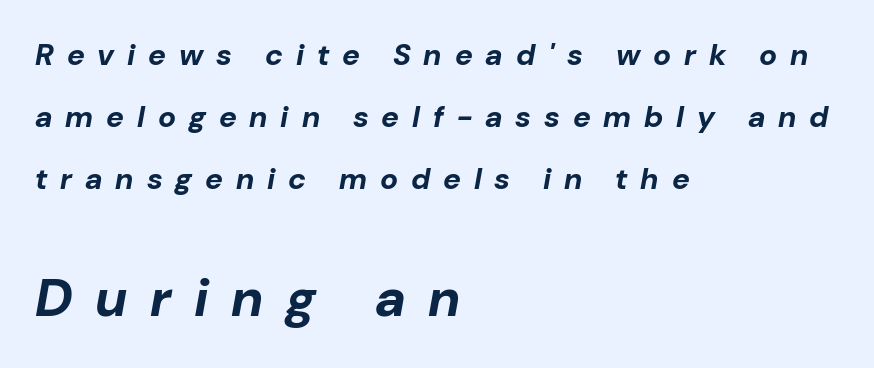
The image shows 53 px bold type, italic (leaning right); set left-aligned, loose line spacing (2.06x), unusually wide letter spacing (+0.43 em), not underlined; the second (bottom) block is 1.77x larger; low stroke contrast and a medium x-height.
